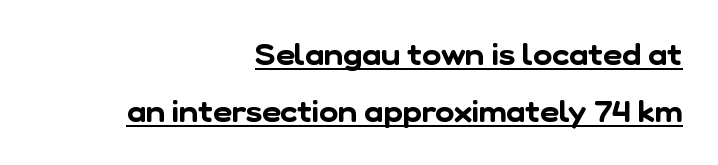
{"serif": "no", "width": "normal", "stroke_contrast": "low", "x_height": "medium", "monospaced": "no", "underline": "yes", "align": "right", "line_spacing": "loose", "line_spacing_ratio": 1.95, "letter_spacing": "normal", "letter_spacing_em": 0.0, "glyph_px": 29}
